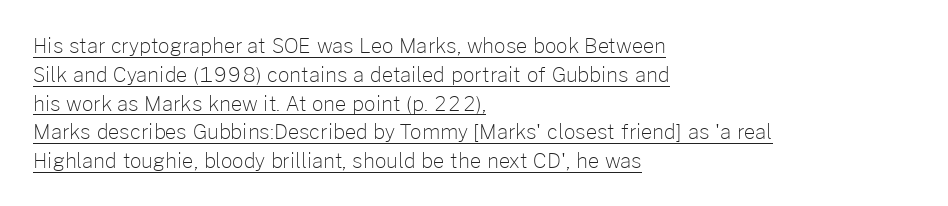
Weight: regular or lighter. Tall strokes in this sample are plumb rather than angled. This sample keeps an unexceptional amount of space between lines. The horizontal fit of the characters is conventional and even. The glyphs are accompanied by a horizontal stroke just below them. The text block is weighted toward the left margin, trailing off unevenly rightward.
